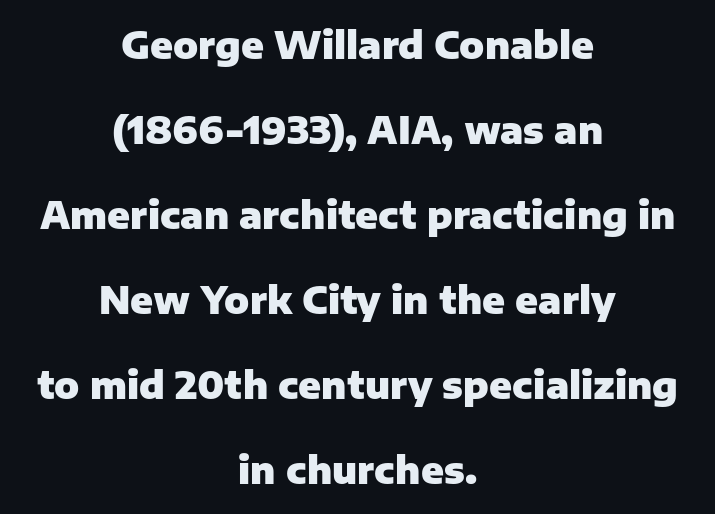
The image shows 37 px heavy sans-serif type, upright; set centered, loose line spacing (2.3x), normal letter spacing, not underlined; low stroke contrast and a medium x-height.
